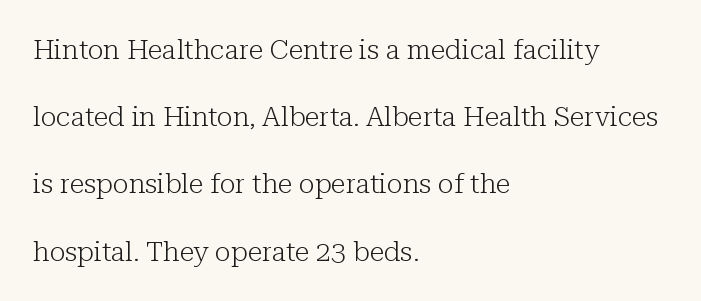
{"italic": "no", "bold": "no", "underline": "no", "align": "left", "line_spacing": "loose", "line_spacing_ratio": 2.49, "letter_spacing": "normal", "letter_spacing_em": 0.0, "glyph_px": 27}
